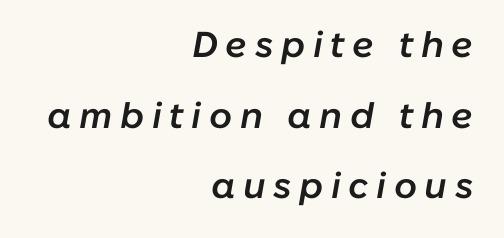
Q: Is the text bold? A: Semi-bold.
Q: Is the text italic (slanted)? A: Yes, it leans right by about 10 degrees.
Q: Is the text underlined? A: No.
Q: How is the paragraph aligned? A: Right-aligned.
Q: Is the spacing between letters normal or unusually wide? A: Unusually wide.
Q: Is the spacing between lines tight, normal or loose? A: Loose.
Q: Width (condensed, normal, or wide)? A: Normal.
Q: Stroke contrast? A: Low.
Q: x-height? A: Medium.
Q: Monospaced? A: No.
